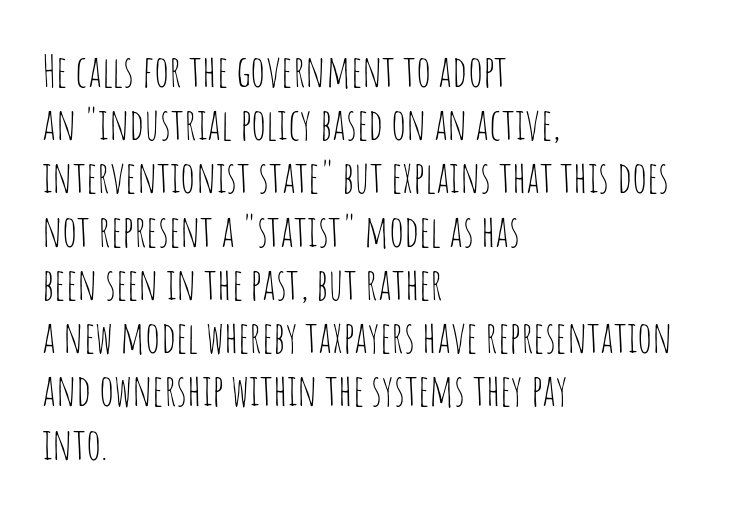
The passage shown is typeset with a sans-serif family. Stroke thickness stays within the range of a standard reading face or lighter. Proportional: the letters do not fall into vertical columns. The letters stand straight up with perfectly vertical stems. Glyph-to-glyph distance matches everyday printed text. Where is the straight margin? On the left.
